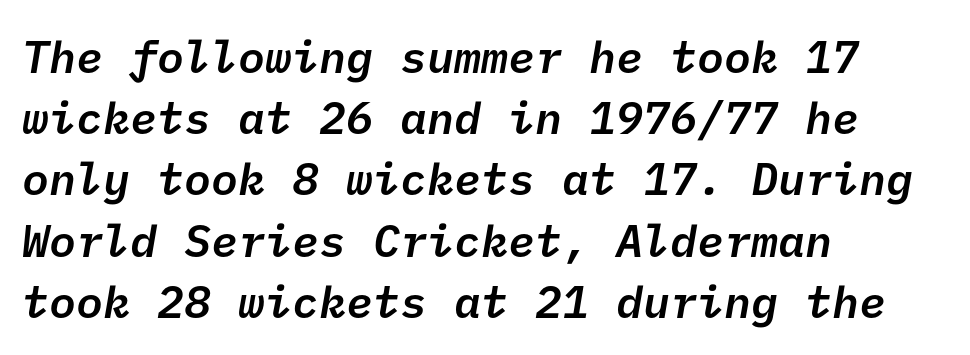
The image shows 45 px semibold sans-serif type; set left-aligned, normal line spacing (1.36x), normal letter spacing, not underlined; low stroke contrast and a medium x-height.
